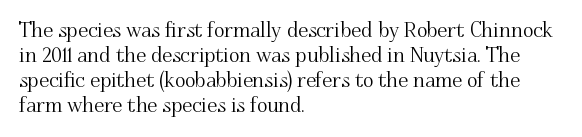
Q: Is the text italic (slanted)? A: No, it is upright.
Q: Is the text underlined? A: No.
Q: How is the paragraph aligned? A: Left-aligned.
Q: Is the spacing between letters normal or unusually wide? A: Normal.
Q: Is the spacing between lines tight, normal or loose? A: Normal.
